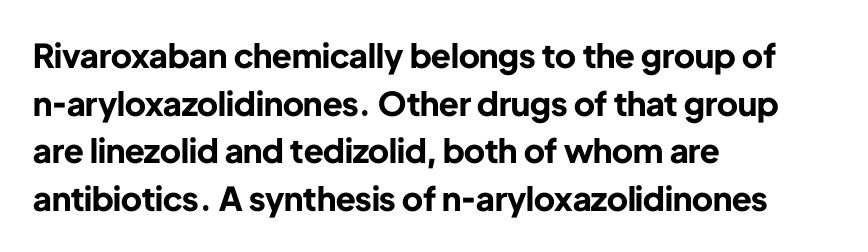
{"serif": "no", "italic": "no", "bold": "yes", "weight": "bold", "width": "normal", "stroke_contrast": "low", "x_height": "medium", "monospaced": "no", "underline": "no", "align": "left", "line_spacing": "normal", "line_spacing_ratio": 1.44, "letter_spacing": "normal", "letter_spacing_em": 0.0, "glyph_px": 33}
